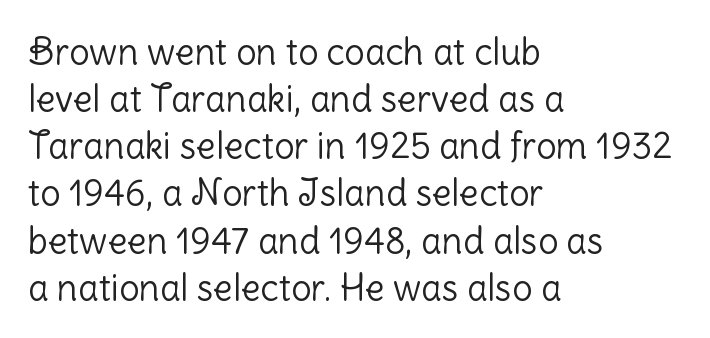
Q: Is the text bold? A: No.
Q: Is the text italic (slanted)? A: No, it is upright.
Q: Is the typeface a serif or a sans-serif typeface? A: Sans-serif.
Q: Is the text underlined? A: No.
Q: How is the paragraph aligned? A: Left-aligned.
Q: Is the spacing between letters normal or unusually wide? A: Normal.
Q: Is the spacing between lines tight, normal or loose? A: Normal.
Q: Width (condensed, normal, or wide)? A: Normal.
Q: Stroke contrast? A: Low.
Q: x-height? A: Medium.
Q: Monospaced? A: No.
